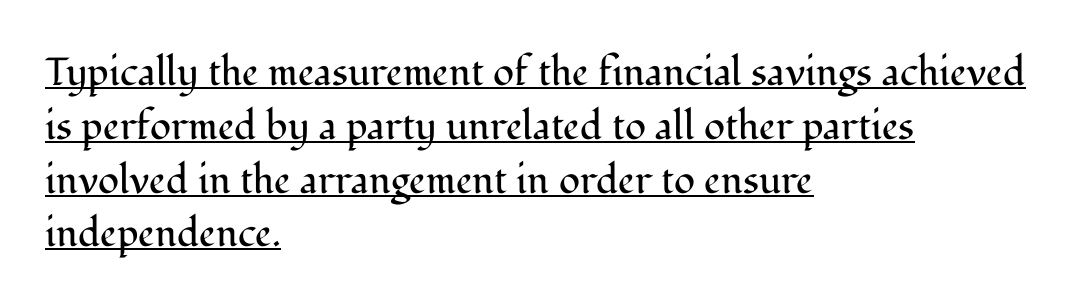
The space between consecutive lines is moderate. Nothing heavy about these letters — not bold at all. Here the glyphs are tracked normally, forming tight word shapes. Yep, those are serifs on the letters.
